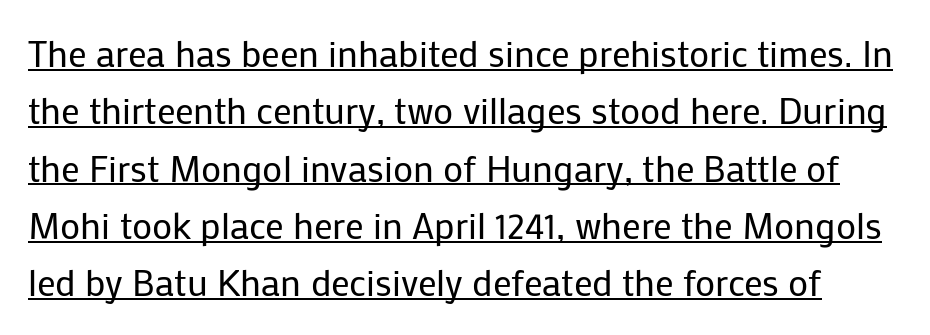
{"serif": "no", "italic": "no", "bold": "no", "weight": "regular", "width": "normal", "stroke_contrast": "low", "x_height": "medium", "monospaced": "no", "underline": "yes", "line_spacing": "normal", "line_spacing_ratio": 1.55, "letter_spacing": "normal", "letter_spacing_em": 0.0, "glyph_px": 37}
